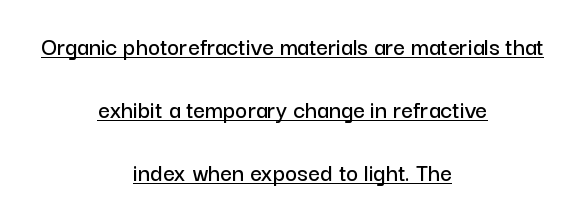
{"italic": "no", "underline": "yes", "align": "center", "line_spacing": "loose", "line_spacing_ratio": 2.43, "letter_spacing": "normal", "letter_spacing_em": 0.0, "glyph_px": 26}
